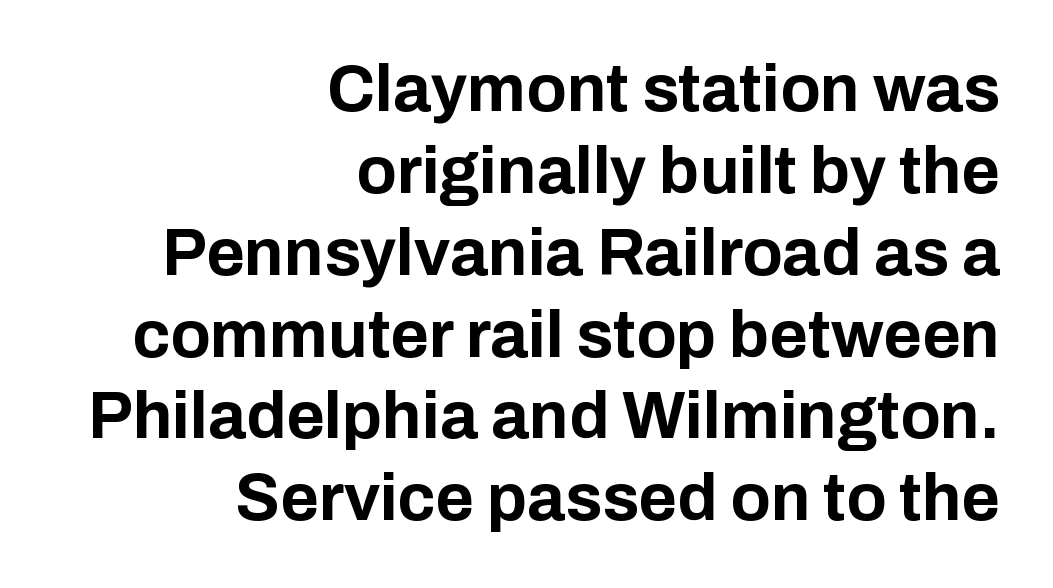
The image shows 66 px bold sans-serif type, upright; set right-aligned, line spacing 1.24x, normal letter spacing, not underlined; low stroke contrast and a medium x-height.
